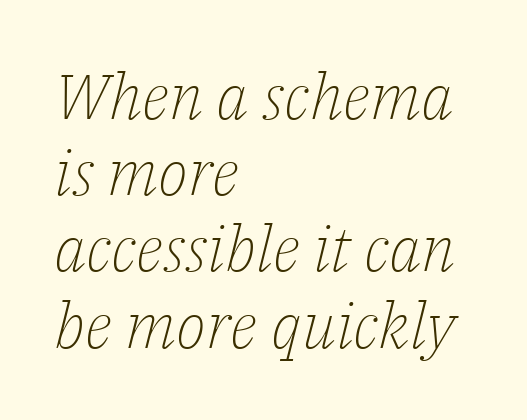
The image shows 63 px light serif type, italic (leaning right); set left-aligned, line spacing 1.21x, normal letter spacing, not underlined; low stroke contrast and a medium x-height.
